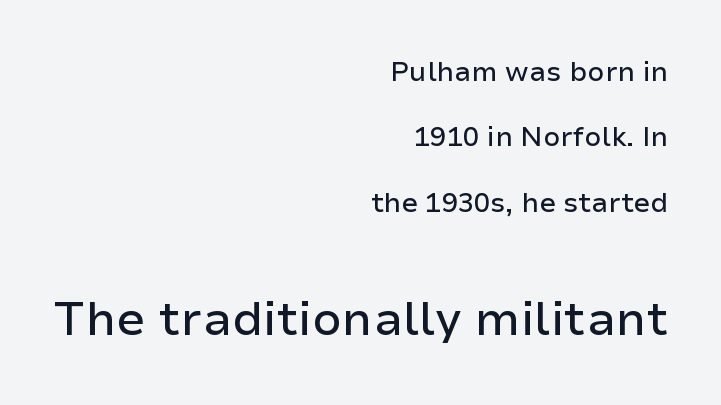
Q: Is the text italic (slanted)? A: No, it is upright.
Q: Is the typeface a serif or a sans-serif typeface? A: Sans-serif.
Q: Is the text underlined? A: No.
Q: How is the paragraph aligned? A: Right-aligned.
Q: Is the spacing between letters normal or unusually wide? A: Normal.
Q: Is the spacing between lines tight, normal or loose? A: Loose.
Q: Which block of text is set in a larger size, the first (top) or the second (bottom)? A: The second (bottom) one.
Q: Width (condensed, normal, or wide)? A: Normal.
Q: Stroke contrast? A: Low.
Q: x-height? A: Medium.
Q: Monospaced? A: No.
